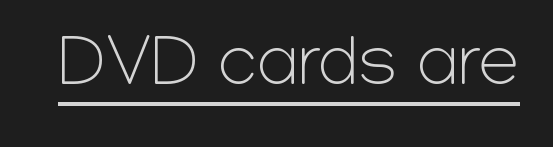
The image shows 73 px light sans-serif type, upright; set normal letter spacing, underlined; low stroke contrast and a medium x-height.
